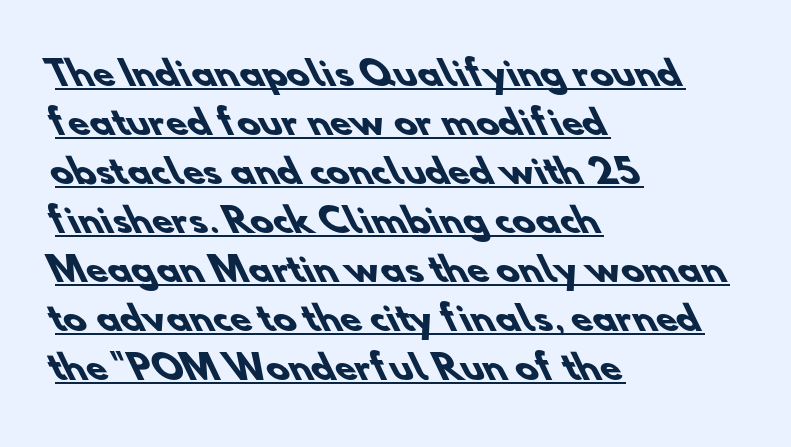
{"serif": "no", "bold": "yes", "weight": "heavy", "width": "normal", "stroke_contrast": "low", "x_height": "small", "monospaced": "no", "underline": "yes", "align": "left", "line_spacing": "normal", "line_spacing_ratio": 1.44, "letter_spacing": "normal", "letter_spacing_em": 0.0, "glyph_px": 34}
